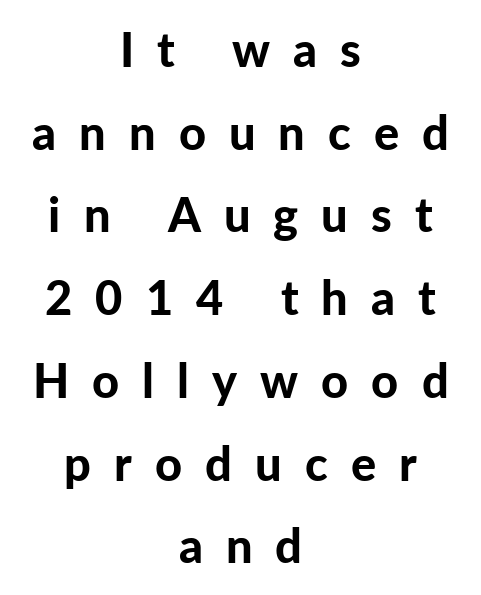
{"serif": "no", "italic": "no", "bold": "yes", "weight": "bold", "width": "normal", "stroke_contrast": "low", "x_height": "medium", "monospaced": "no", "underline": "no", "align": "center", "line_spacing_ratio": 1.76, "letter_spacing": "wide", "letter_spacing_em": 0.49, "glyph_px": 47}
